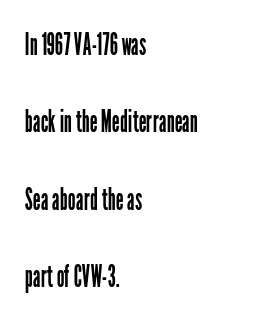
{"serif": "no", "italic": "no", "bold": "no", "weight": "regular", "width": "condensed", "stroke_contrast": "low", "x_height": "medium", "monospaced": "no", "underline": "no", "align": "left", "line_spacing": "loose", "line_spacing_ratio": 2.5, "letter_spacing": "normal", "letter_spacing_em": 0.0, "glyph_px": 31}
